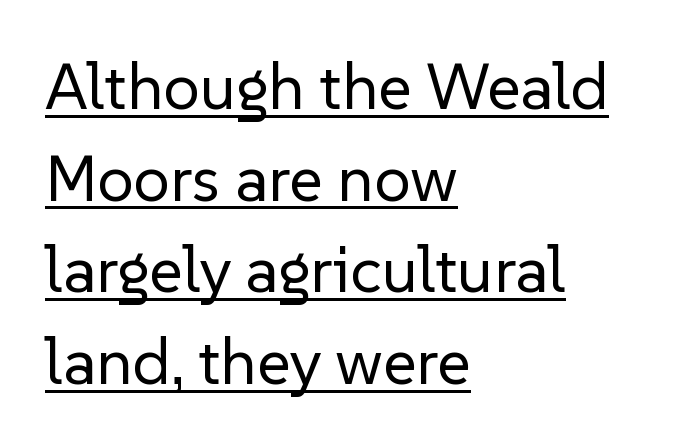
{"serif": "no", "italic": "no", "bold": "no", "weight": "regular", "width": "normal", "stroke_contrast": "low", "x_height": "medium", "monospaced": "no", "underline": "yes", "align": "left", "line_spacing": "normal", "line_spacing_ratio": 1.41, "letter_spacing": "normal", "letter_spacing_em": 0.0, "glyph_px": 65}
